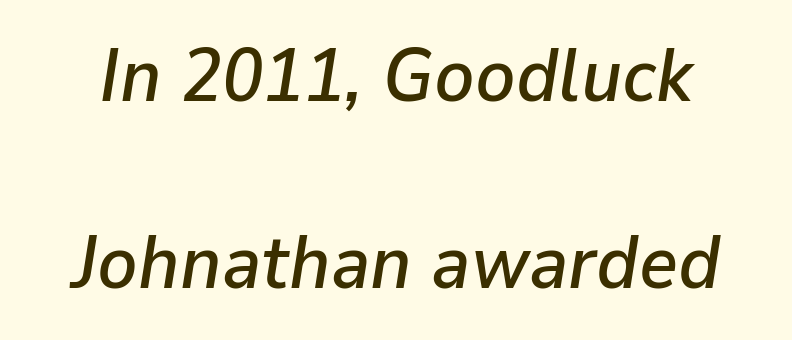
{"italic": "yes", "lean": "right", "slant_degrees": 9, "width": "normal", "stroke_contrast": "low", "x_height": "medium", "monospaced": "no", "underline": "no", "line_spacing": "loose", "line_spacing_ratio": 2.49, "letter_spacing": "normal", "letter_spacing_em": 0.0, "glyph_px": 75}
